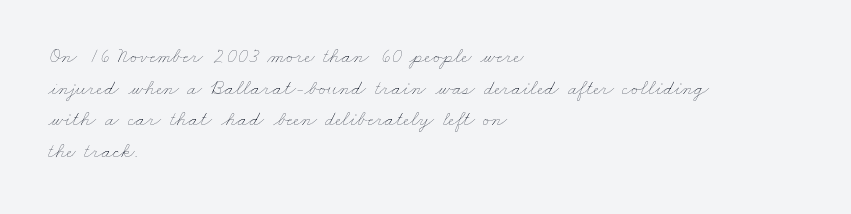
The image shows 21 px text type; set left-aligned, normal line spacing (1.51x), normal letter spacing, not underlined.
